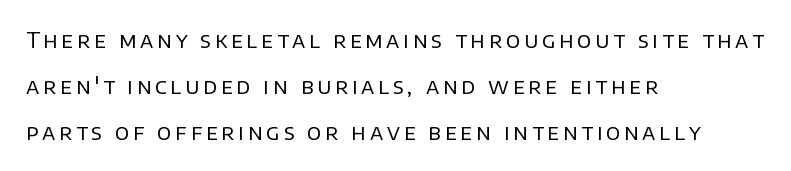
{"italic": "no", "bold": "no", "underline": "no", "align": "left", "line_spacing": "loose", "line_spacing_ratio": 2.18, "glyph_px": 21}
